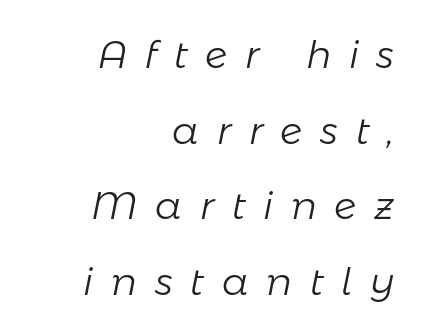
The image shows 38 px light type, italic (leaning right); set right-aligned, loose line spacing (1.99x), unusually wide letter spacing (+0.47 em), not underlined; low stroke contrast and a medium x-height.
